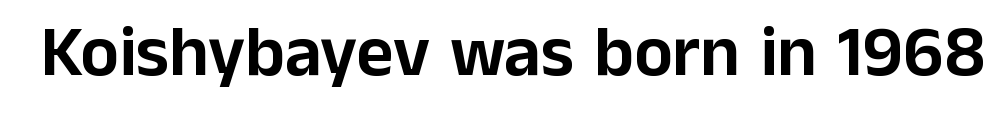
Q: Is the text italic (slanted)? A: No, it is upright.
Q: Is the typeface a serif or a sans-serif typeface? A: Sans-serif.
Q: Is the text underlined? A: No.
Q: Is the spacing between letters normal or unusually wide? A: Normal.
Q: Width (condensed, normal, or wide)? A: Normal.
Q: Stroke contrast? A: Low.
Q: x-height? A: Medium.
Q: Monospaced? A: No.
